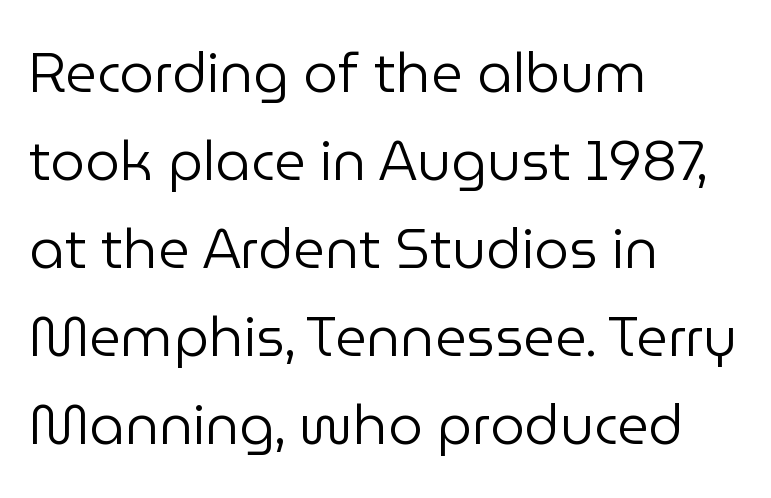
All the whitespace from short lines collects on the right. Spacing verdict: proportional, widths tailored to each character. Beneath every word, the page is bare. The font's upright variant was chosen for this text.
